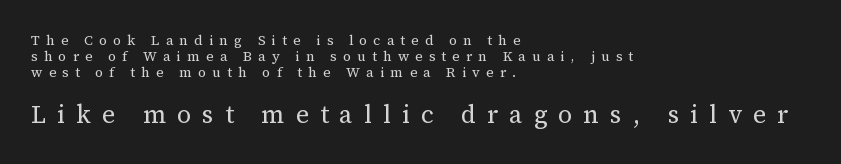
The image shows 25 px text type, upright; set left-aligned, tight line spacing (1.13x), unusually wide letter spacing (+0.44 em), not underlined; the second (bottom) block is 1.79x larger.
